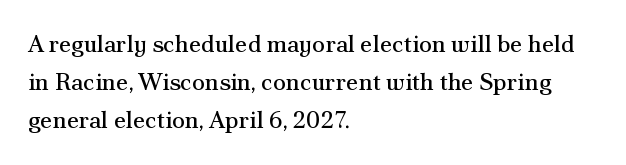
{"italic": "no", "bold": "no", "underline": "no", "align": "left", "line_spacing": "normal", "line_spacing_ratio": 1.59, "letter_spacing": "normal", "letter_spacing_em": 0.0, "glyph_px": 24}
